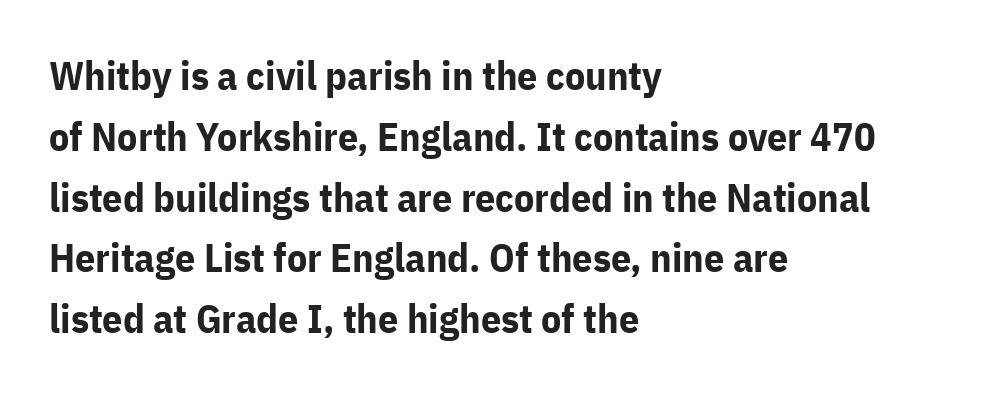
{"serif": "no", "italic": "no", "bold": "yes", "weight": "bold", "width": "normal", "stroke_contrast": "low", "x_height": "medium", "monospaced": "no", "underline": "no", "align": "left", "line_spacing": "normal", "line_spacing_ratio": 1.52, "letter_spacing": "normal", "letter_spacing_em": 0.0, "glyph_px": 40}
